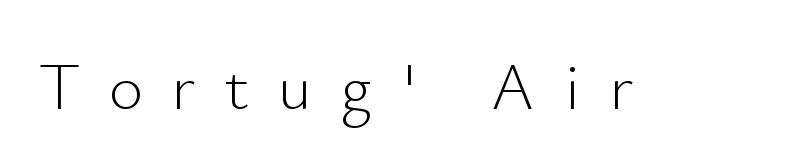
These lines are rendered in a variable-pitch font. This sample uses expanded letter spacing, leaving extra air between glyphs. It's the straight-up-and-down kind of type. The weight would be labelled regular, book, light, or lighter still. This rendering employs a face without finishing strokes, i.e., a sans-serif.
